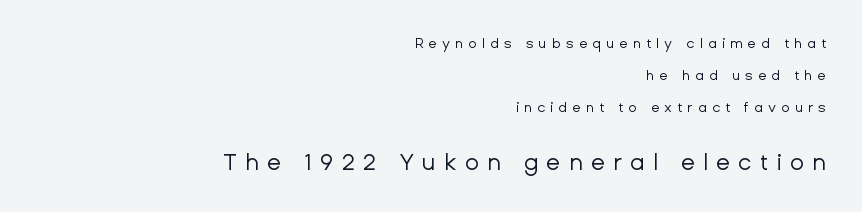
Visually, the bottom section dominates because its glyphs are scaled up. The typography opts for an upright posture over an oblique one. The foot of each line stays bare and open. The lines are spread far apart with generous leading. The passage is arranged like a letterhead date or caption credit — flush right.
